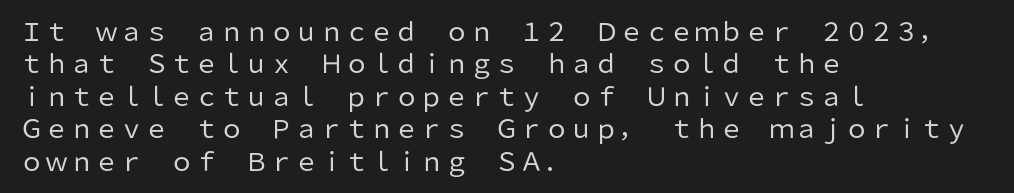
{"italic": "no", "bold": "no", "underline": "no", "align": "left", "line_spacing": "normal", "line_spacing_ratio": 1.3, "letter_spacing": "normal", "letter_spacing_em": 0.0, "glyph_px": 25}
